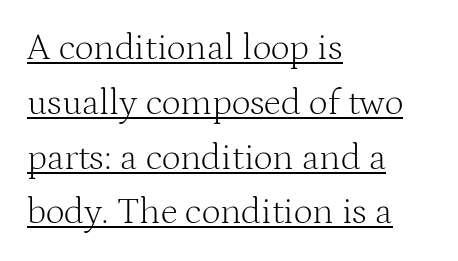
The image shows 37 px light serif type, upright; set left-aligned, normal line spacing (1.48x), normal letter spacing, underlined; medium stroke contrast and a medium x-height.
